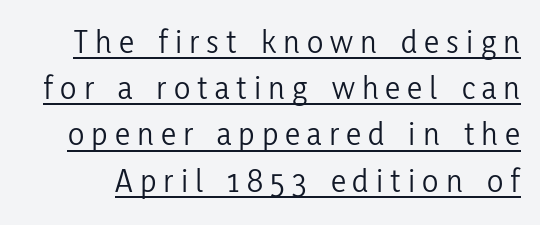
{"serif": "no", "italic": "no", "bold": "no", "weight": "light", "width": "condensed", "stroke_contrast": "low", "x_height": "medium", "monospaced": "no", "underline": "yes", "line_spacing": "normal", "line_spacing_ratio": 1.36, "letter_spacing": "wide", "letter_spacing_em": 0.21, "glyph_px": 34}
